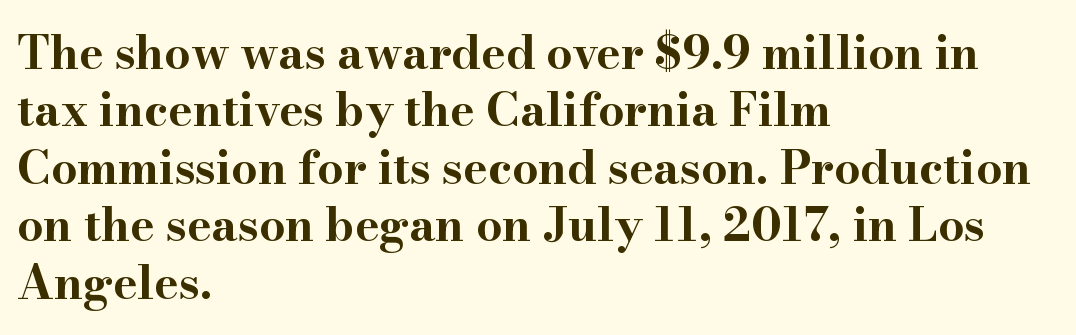
{"serif": "yes", "italic": "no", "bold": "yes", "weight": "bold", "width": "wide", "stroke_contrast": "high", "x_height": "small", "monospaced": "no", "underline": "no", "align": "left", "line_spacing": "normal", "line_spacing_ratio": 1.25, "letter_spacing": "normal", "letter_spacing_em": 0.0, "glyph_px": 46}
